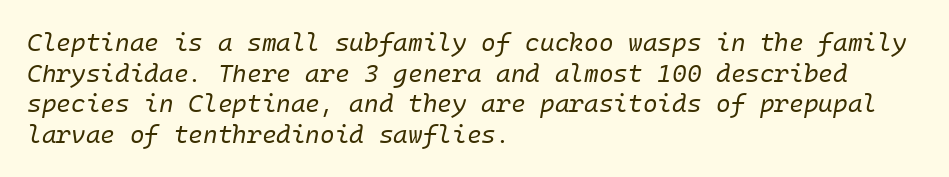
{"italic": "yes", "lean": "right", "slant_degrees": 10, "bold": "no", "underline": "no", "align": "left", "line_spacing_ratio": 1.23, "letter_spacing": "normal", "letter_spacing_em": 0.0, "glyph_px": 25}
